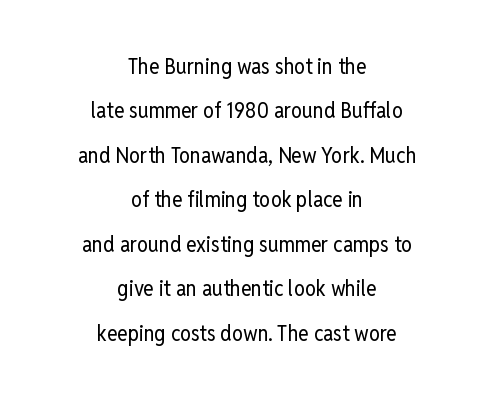
Italic: no, the glyphs are upright roman. Leading: increased. No heavy texture on the line: the type isn't bold. In terms of letterspacing, this is plain default setting.
